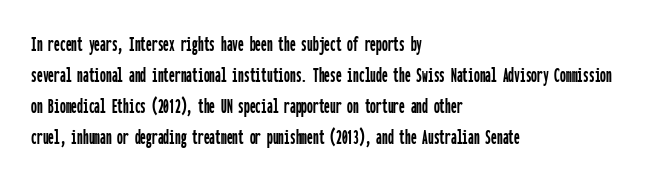
The image shows 23 px text type, upright; set left-aligned, normal line spacing (1.35x), normal letter spacing, not underlined.
